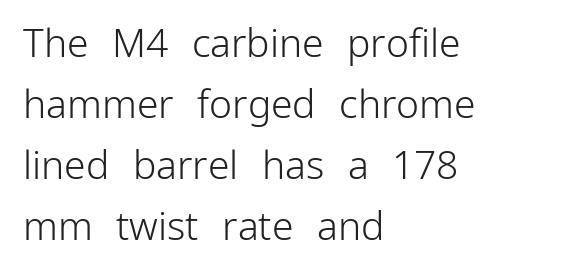
{"serif": "no", "italic": "no", "bold": "no", "weight": "light", "width": "normal", "stroke_contrast": "low", "x_height": "medium", "monospaced": "no", "underline": "no", "align": "left", "line_spacing": "normal", "line_spacing_ratio": 1.56, "letter_spacing": "normal", "letter_spacing_em": 0.0, "glyph_px": 39}
